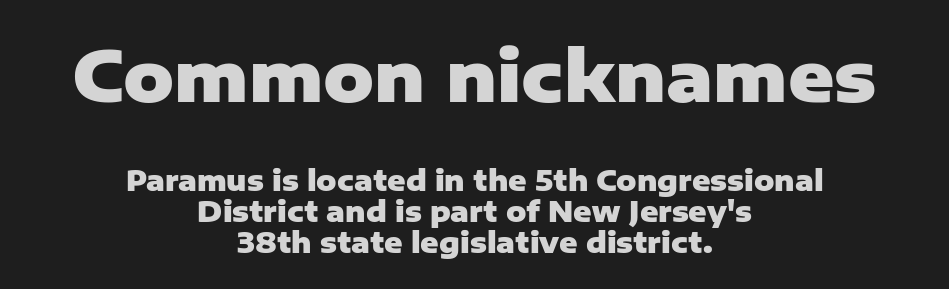
{"serif": "no", "italic": "no", "bold": "yes", "weight": "heavy", "width": "normal", "stroke_contrast": "low", "x_height": "medium", "monospaced": "no", "underline": "no", "align": "center", "line_spacing": "tight", "line_spacing_ratio": 1.1, "letter_spacing": "normal", "letter_spacing_em": 0.0, "larger_block": "first", "size_ratio": 2.5, "glyph_px": 70}
